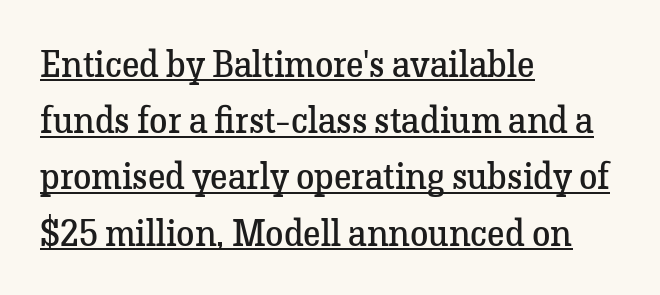
{"serif": "yes", "italic": "no", "bold": "no", "weight": "regular", "width": "normal", "stroke_contrast": "low", "x_height": "medium", "monospaced": "no", "underline": "yes", "align": "left", "line_spacing": "normal", "line_spacing_ratio": 1.52, "letter_spacing": "normal", "letter_spacing_em": 0.0, "glyph_px": 37}
